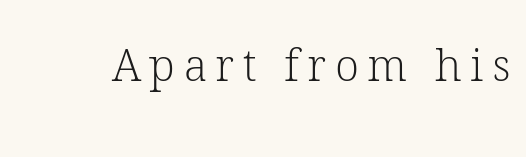
The image shows 44 px light serif type, upright; set not underlined; low stroke contrast and a medium x-height.
